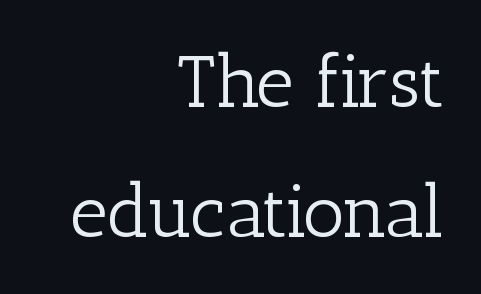
The designer went with a serif here, giving each stem small feet. The face looks like a standard text weight, possibly lighter. Posture: straight, roman, zero tilt. The gap between lines stays unmarked. Characters follow at the spacing the type designer built in. Do the characters align in a grid? No, the font is proportional.
